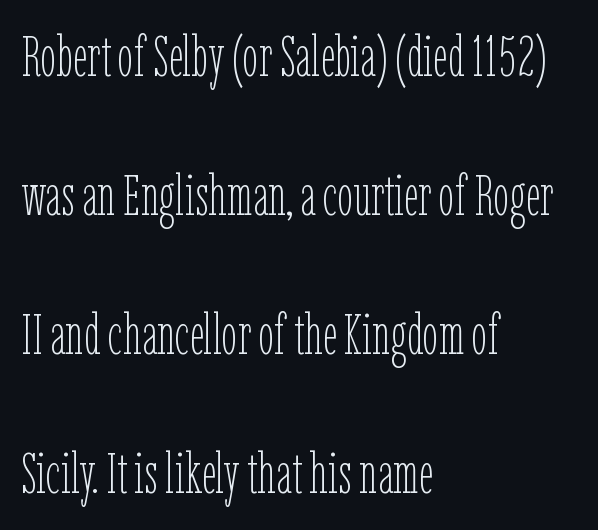
Q: Is the text bold? A: No.
Q: Is the text italic (slanted)? A: No, it is upright.
Q: Is the text underlined? A: No.
Q: How is the paragraph aligned? A: Left-aligned.
Q: Is the spacing between letters normal or unusually wide? A: Normal.
Q: Is the spacing between lines tight, normal or loose? A: Loose.
Q: Width (condensed, normal, or wide)? A: Condensed.
Q: Stroke contrast? A: Low.
Q: x-height? A: Medium.
Q: Monospaced? A: No.
